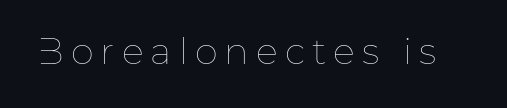
The image shows 37 px thin type, upright; set not underlined; low stroke contrast and a medium x-height.
